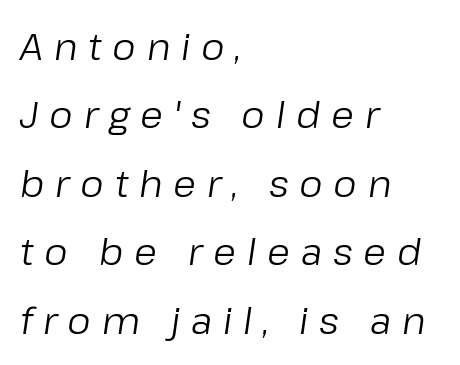
{"italic": "yes", "lean": "right", "slant_degrees": 8, "bold": "no", "weight": "regular", "width": "normal", "stroke_contrast": "low", "x_height": "medium", "monospaced": "no", "underline": "no", "align": "left", "line_spacing_ratio": 1.85, "letter_spacing": "wide", "letter_spacing_em": 0.29, "glyph_px": 37}
